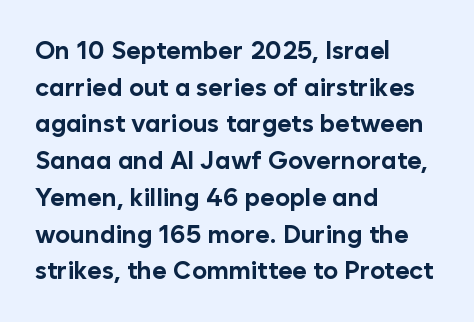
Q: Is the text bold? A: Yes.
Q: Is the text italic (slanted)? A: No, it is upright.
Q: Is the text underlined? A: No.
Q: How is the paragraph aligned? A: Left-aligned.
Q: Is the spacing between letters normal or unusually wide? A: Normal.
Q: Is the spacing between lines tight, normal or loose? A: Normal.
